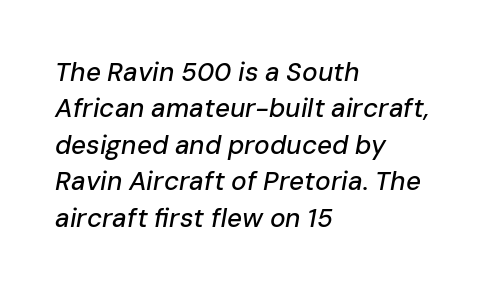
The image shows 26 px text type, italic (leaning right); set left-aligned, normal line spacing (1.4x), normal letter spacing, not underlined.
